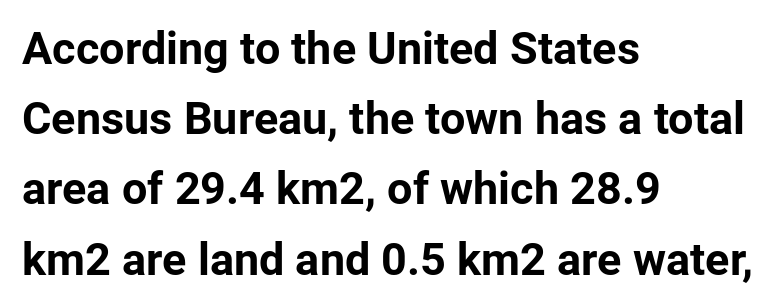
Q: Is the text bold? A: Yes.
Q: Is the text italic (slanted)? A: No, it is upright.
Q: Is the typeface a serif or a sans-serif typeface? A: Sans-serif.
Q: Is the text underlined? A: No.
Q: How is the paragraph aligned? A: Left-aligned.
Q: Is the spacing between letters normal or unusually wide? A: Normal.
Q: Is the spacing between lines tight, normal or loose? A: Normal.
Q: Width (condensed, normal, or wide)? A: Normal.
Q: Stroke contrast? A: Low.
Q: x-height? A: Medium.
Q: Monospaced? A: No.
